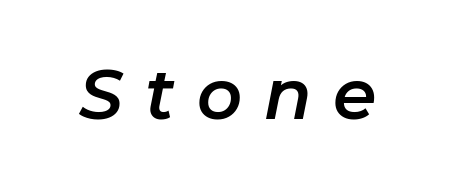
Underline: absent. Proportional: the letters do not fall into vertical columns. The gaps between neighbouring characters are conspicuously large. The text carries the slant typical of an italic or oblique font.
